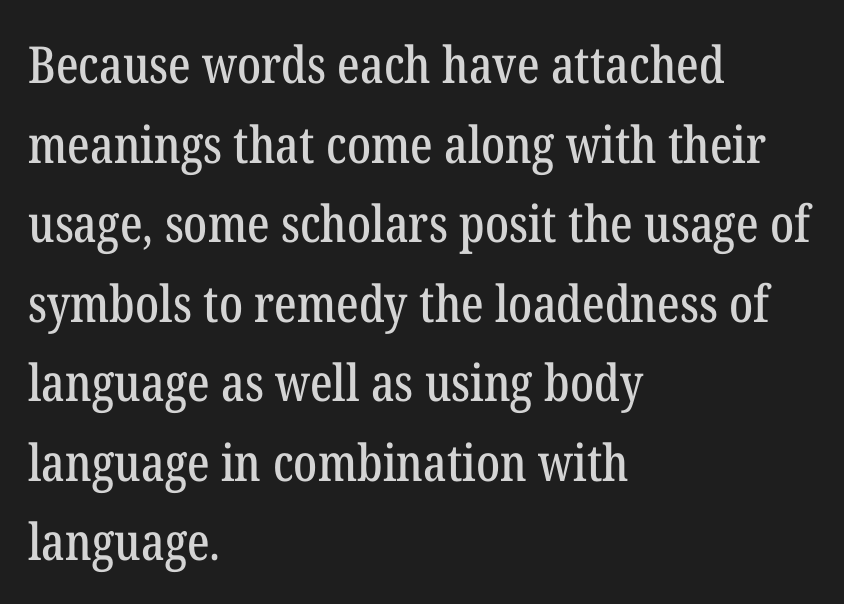
Q: Is the text italic (slanted)? A: No, it is upright.
Q: Is the typeface a serif or a sans-serif typeface? A: Serif.
Q: Is the text underlined? A: No.
Q: How is the paragraph aligned? A: Left-aligned.
Q: Is the spacing between letters normal or unusually wide? A: Normal.
Q: Is the spacing between lines tight, normal or loose? A: Normal.
Q: Width (condensed, normal, or wide)? A: Condensed.
Q: Stroke contrast? A: Low.
Q: x-height? A: Medium.
Q: Monospaced? A: No.
